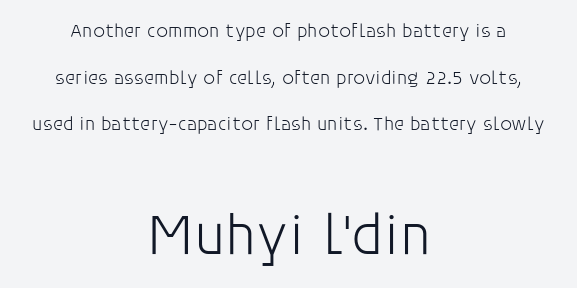
{"serif": "no", "italic": "no", "bold": "no", "weight": "light", "width": "normal", "stroke_contrast": "low", "x_height": "large", "monospaced": "no", "underline": "no", "align": "center", "line_spacing": "loose", "line_spacing_ratio": 2.45, "letter_spacing": "normal", "letter_spacing_em": 0.0, "larger_block": "second", "size_ratio": 3.05, "glyph_px": 58}
